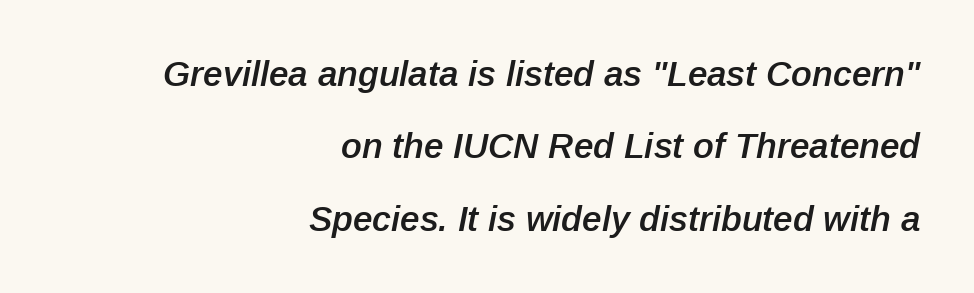
Stems and bowls a touch heavier than normal — semibold. This sample has the flowing, uneven cadence of proportional lettering. The line-height multiplier appears high, well above default. This rendering uses right alignment, leaving the left contour irregular.
